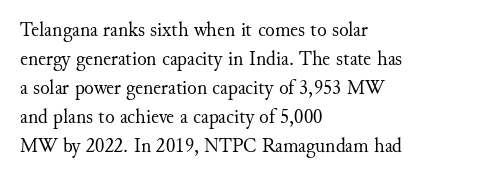
{"italic": "no", "bold": "no", "underline": "no", "align": "left", "line_spacing": "normal", "line_spacing_ratio": 1.45, "letter_spacing": "normal", "letter_spacing_em": 0.0, "glyph_px": 20}
